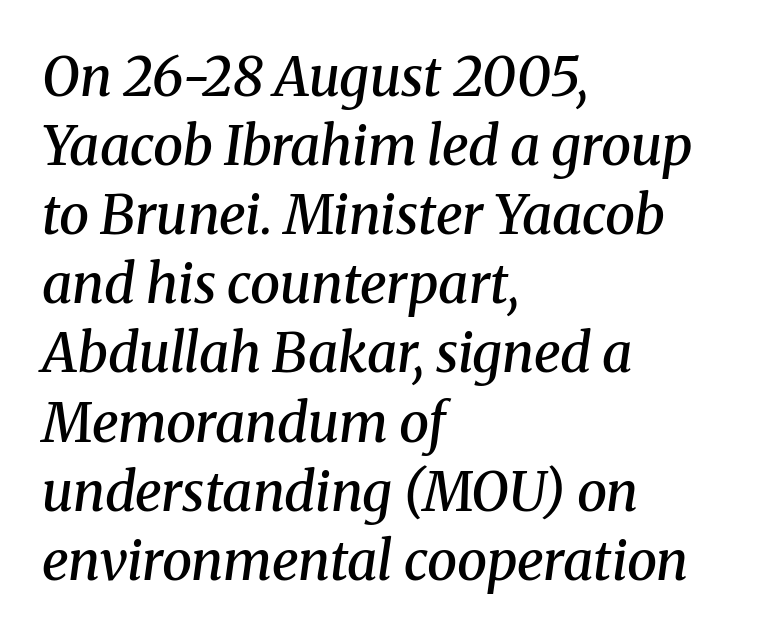
The image shows 54 px semibold serif type, italic (leaning right); set left-aligned, normal line spacing (1.28x), normal letter spacing, not underlined; medium stroke contrast and a medium x-height.
